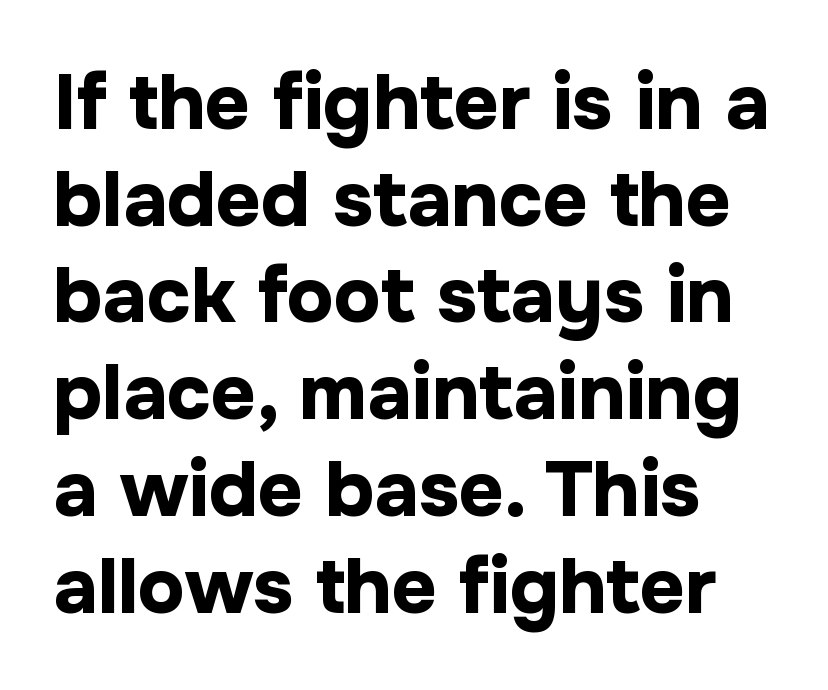
The image shows 78 px bold sans-serif type, upright; set left-aligned, line spacing 1.24x, normal letter spacing, not underlined; low stroke contrast and a medium x-height.
